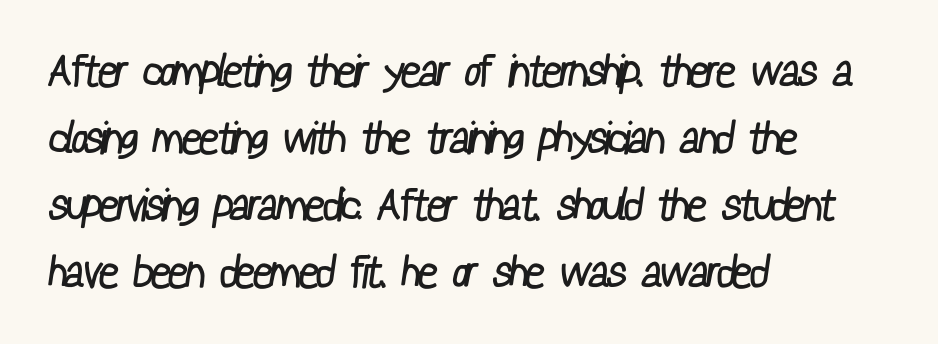
Q: Is the text bold? A: No.
Q: Is the typeface a serif or a sans-serif typeface? A: Sans-serif.
Q: Is the text underlined? A: No.
Q: How is the paragraph aligned? A: Left-aligned.
Q: Is the spacing between letters normal or unusually wide? A: Normal.
Q: Is the spacing between lines tight, normal or loose? A: Normal.
Q: Width (condensed, normal, or wide)? A: Condensed.
Q: Stroke contrast? A: Low.
Q: x-height? A: Medium.
Q: Monospaced? A: No.
